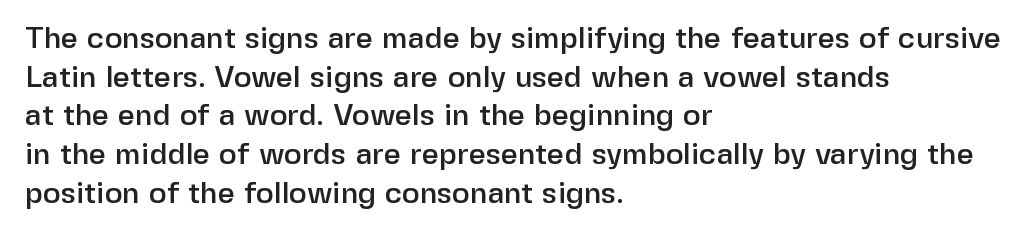
{"serif": "no", "italic": "no", "width": "normal", "stroke_contrast": "low", "x_height": "medium", "monospaced": "no", "underline": "no", "align": "left", "line_spacing": "normal", "line_spacing_ratio": 1.29, "letter_spacing": "normal", "letter_spacing_em": 0.0, "glyph_px": 30}
